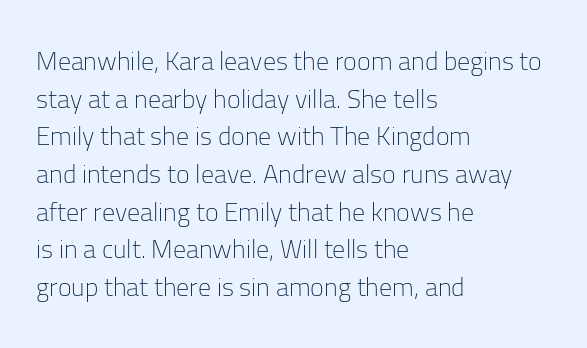
Q: Is the text bold? A: No.
Q: Is the text italic (slanted)? A: No, it is upright.
Q: Is the text underlined? A: No.
Q: How is the paragraph aligned? A: Left-aligned.
Q: Is the spacing between letters normal or unusually wide? A: Normal.
Q: Is the spacing between lines tight, normal or loose? A: Normal.
